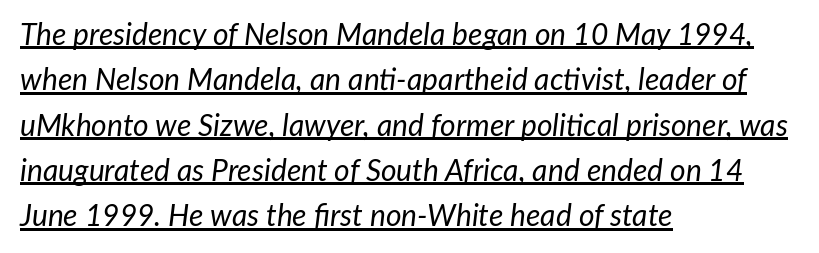
The image shows 30 px regular-weight type, italic (leaning right); set left-aligned, normal line spacing (1.51x), normal letter spacing, underlined; low stroke contrast and a medium x-height.
